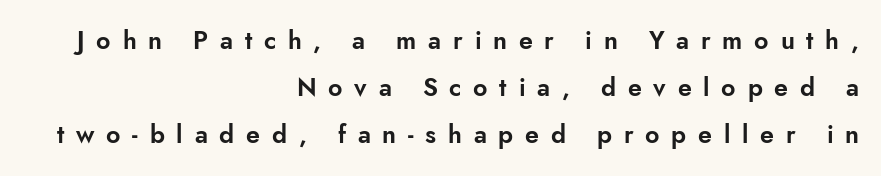
The image shows 25 px text type, upright; set right-aligned, line spacing 1.89x, unusually wide letter spacing (+0.47 em), not underlined.
